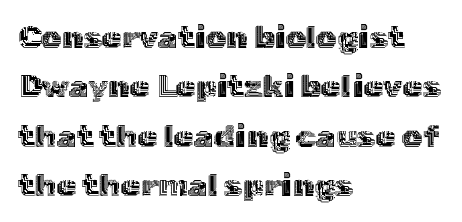
{"italic": "no", "width": "normal", "x_height": "medium", "monospaced": "no", "underline": "no", "align": "left", "line_spacing": "normal", "line_spacing_ratio": 1.54, "letter_spacing": "normal", "letter_spacing_em": 0.0, "glyph_px": 32}
